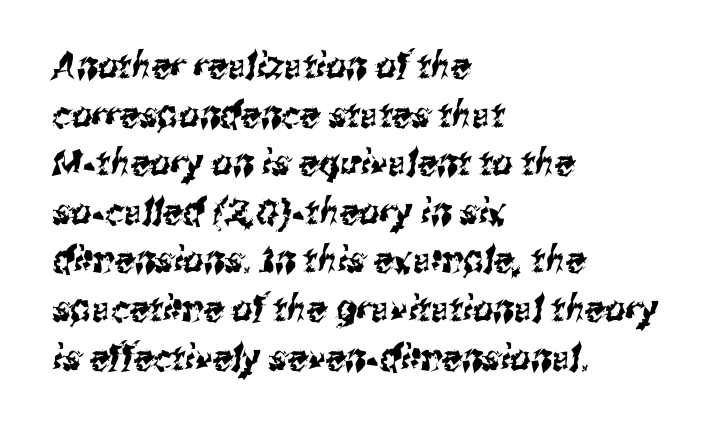
The image shows 36 px condensed sans-serif type; set left-aligned, normal line spacing (1.35x), normal letter spacing, not underlined; medium stroke contrast and a medium x-height.
